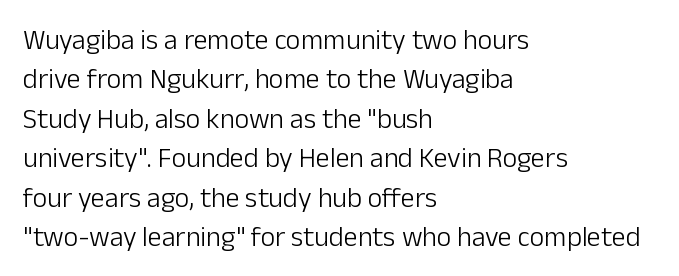
The image shows 28 px light sans-serif type, upright; set left-aligned, normal line spacing (1.41x), normal letter spacing, not underlined; low stroke contrast and a medium x-height.
